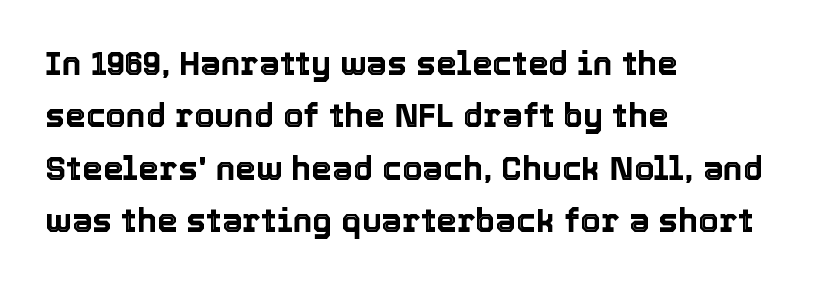
No italicization has been applied; the sample stays upright. Underlining? Definitely not there. Caption: multi-line text, flush left, ragged right. Here the designer chose a conventional face with non-uniform glyph widths. Compared with typical paragraphs, the rows here are spaced about the same.
